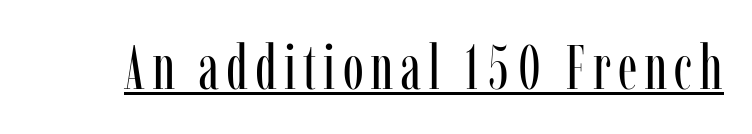
Q: Is the text bold? A: No.
Q: Is the text italic (slanted)? A: No, it is upright.
Q: Is the typeface a serif or a sans-serif typeface? A: Serif.
Q: Is the text underlined? A: Yes.
Q: Width (condensed, normal, or wide)? A: Condensed.
Q: Stroke contrast? A: Low.
Q: x-height? A: Medium.
Q: Monospaced? A: No.
